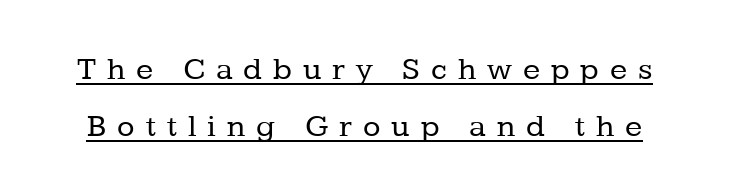
You could not count columns in this text — the font is proportionally spaced. You can tell it's not italic because the verticals are truly vertical. A light-to-regular cut is what we see here. Quick note: underline on. Short note: letters widely spaced.
